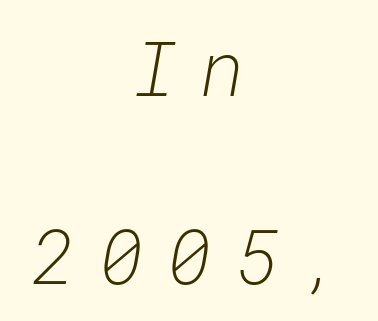
{"italic": "yes", "lean": "right", "slant_degrees": 10, "bold": "no", "weight": "light", "width": "normal", "stroke_contrast": "low", "x_height": "medium", "monospaced": "yes", "underline": "no", "align": "center", "line_spacing": "loose", "line_spacing_ratio": 2.47, "letter_spacing": "wide", "letter_spacing_em": 0.3, "glyph_px": 76}
